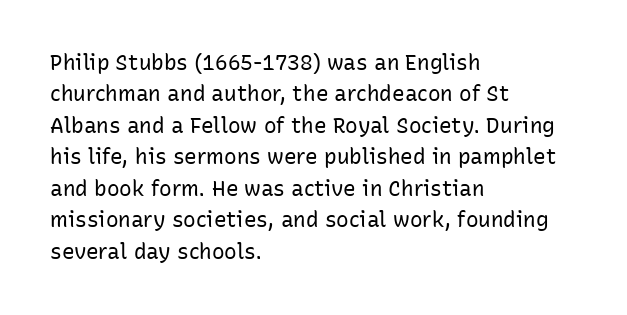
The image shows 21 px text type, upright; set left-aligned, normal line spacing (1.5x), normal letter spacing, not underlined.
